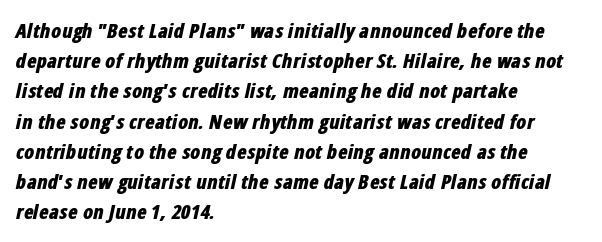
Q: Is the text bold? A: Yes.
Q: Is the text italic (slanted)? A: Yes, it leans right by about 12 degrees.
Q: Is the text underlined? A: No.
Q: How is the paragraph aligned? A: Left-aligned.
Q: Is the spacing between letters normal or unusually wide? A: Normal.
Q: Is the spacing between lines tight, normal or loose? A: Normal.
